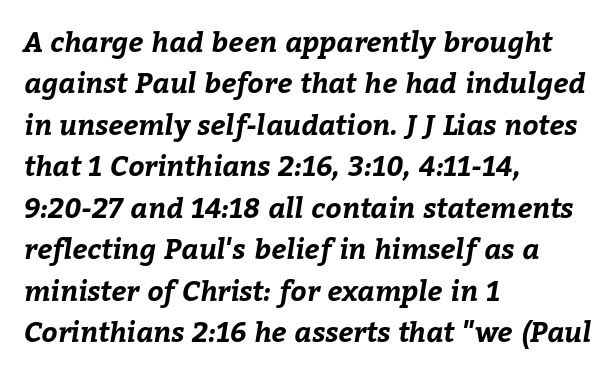
The image shows 28 px bold type; set left-aligned, normal line spacing (1.48x), normal letter spacing, not underlined; low stroke contrast and a medium x-height.
